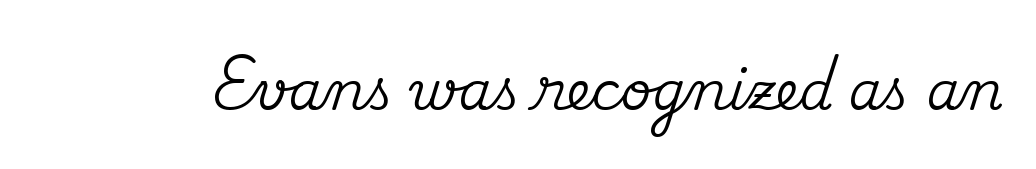
The image shows 53 px serif type; set normal letter spacing, not underlined; medium stroke contrast and a small x-height.
